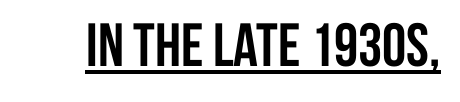
Is this a fixed-width face? No — the glyphs have proportional, varying widths. The gaps between neighbouring characters are ordinary and unremarkable. The rendering uses a bold face; every stroke is thick and dark. Observe the absence of serifs on each vertical stroke in this sample.
